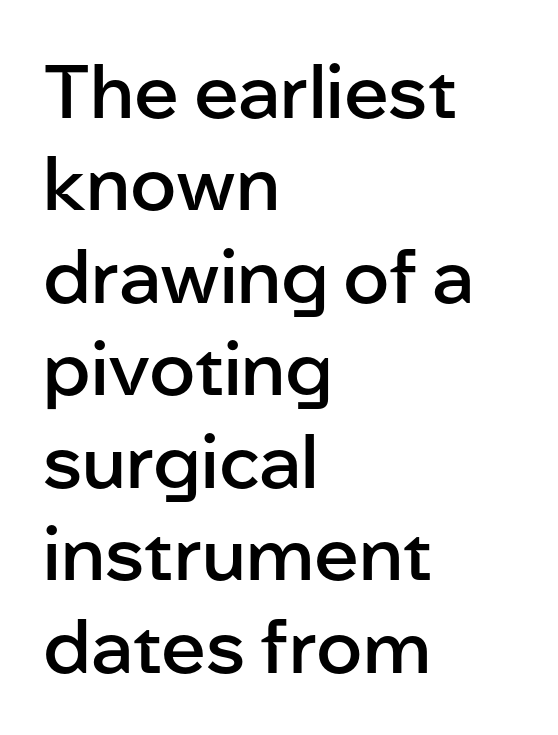
Q: Is the text bold? A: Semi-bold.
Q: Is the text italic (slanted)? A: No, it is upright.
Q: Is the typeface a serif or a sans-serif typeface? A: Sans-serif.
Q: Is the text underlined? A: No.
Q: How is the paragraph aligned? A: Left-aligned.
Q: Is the spacing between letters normal or unusually wide? A: Normal.
Q: Is the spacing between lines tight, normal or loose? A: Normal.
Q: Width (condensed, normal, or wide)? A: Normal.
Q: Stroke contrast? A: Low.
Q: x-height? A: Medium.
Q: Monospaced? A: No.
